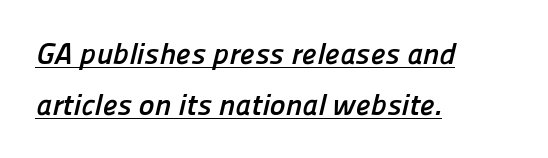
The rows are spaced the way most documents space them. Casual observation: everything's shoved over to the left. The letters are bold, with thick, heavy strokes. In terms of letterform style, serifs are entirely absent.
